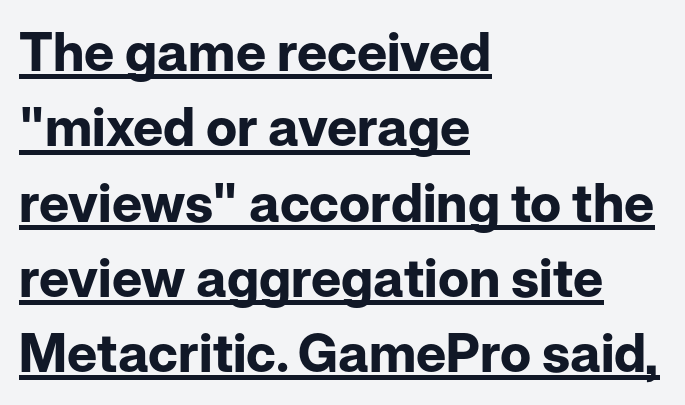
{"serif": "no", "italic": "no", "bold": "yes", "weight": "bold", "width": "normal", "stroke_contrast": "low", "x_height": "medium", "monospaced": "no", "underline": "yes", "align": "left", "line_spacing": "normal", "line_spacing_ratio": 1.42, "letter_spacing": "normal", "letter_spacing_em": 0.0, "glyph_px": 53}
